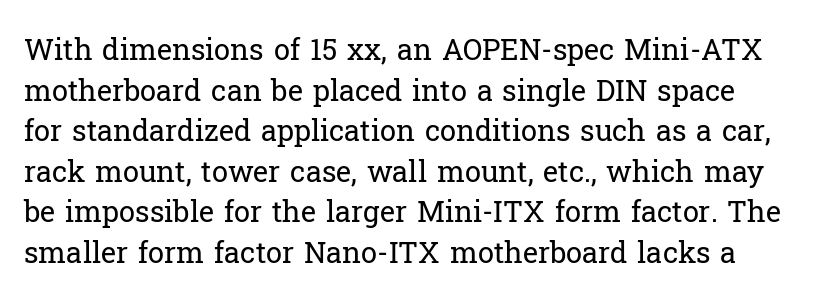
Q: Is the text bold? A: No.
Q: Is the text italic (slanted)? A: No, it is upright.
Q: Is the typeface a serif or a sans-serif typeface? A: Serif.
Q: Is the text underlined? A: No.
Q: Is the spacing between letters normal or unusually wide? A: Normal.
Q: Is the spacing between lines tight, normal or loose? A: Normal.
Q: Width (condensed, normal, or wide)? A: Normal.
Q: Stroke contrast? A: Low.
Q: x-height? A: Medium.
Q: Monospaced? A: No.
